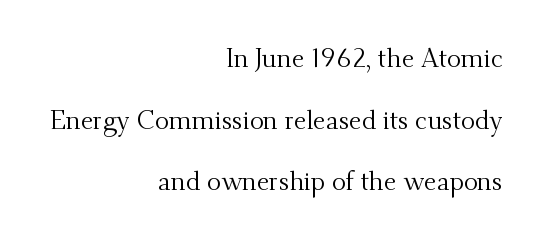
Is there any slant? The stems are plumb. Nothing unusual about the tracking: characters are spaced as the font intends. Leading is clearly above the norm, producing a sparse column. Bold? No — there's no thickening of the strokes.
